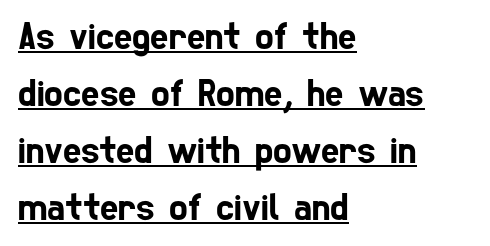
Q: Is the typeface a serif or a sans-serif typeface? A: Sans-serif.
Q: Is the text underlined? A: Yes.
Q: How is the paragraph aligned? A: Left-aligned.
Q: Is the spacing between letters normal or unusually wide? A: Normal.
Q: Is the spacing between lines tight, normal or loose? A: Normal.
Q: Width (condensed, normal, or wide)? A: Condensed.
Q: Stroke contrast? A: Low.
Q: x-height? A: Medium.
Q: Monospaced? A: No.
